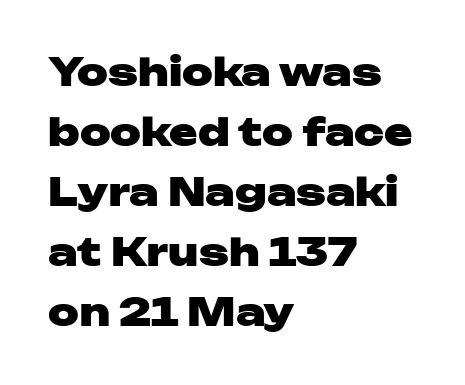
Notice how descenders clear the ascenders below comfortably — that's standard leading. Observe the ordinary spacing: letters are neighbours, not strangers. The text was rendered using a sans face with plain stroke endings. Nobody drew a line under any word here.
